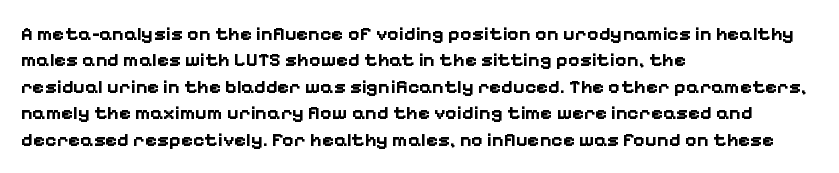
Q: Is the text bold? A: Yes.
Q: Is the text italic (slanted)? A: No, it is upright.
Q: Is the text underlined? A: No.
Q: How is the paragraph aligned? A: Left-aligned.
Q: Is the spacing between letters normal or unusually wide? A: Normal.
Q: Is the spacing between lines tight, normal or loose? A: Normal.
